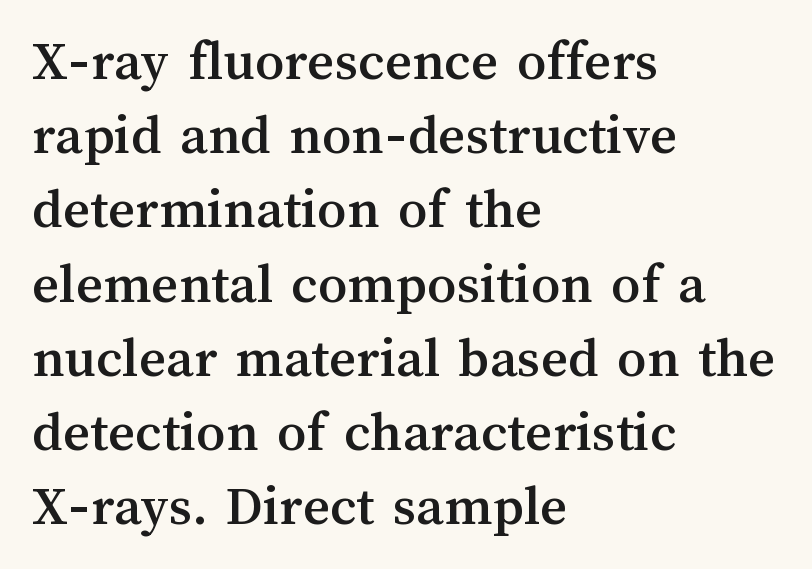
The image shows 58 px text type, upright; set left-aligned, normal line spacing (1.28x), normal letter spacing, not underlined; medium stroke contrast and a medium x-height.
